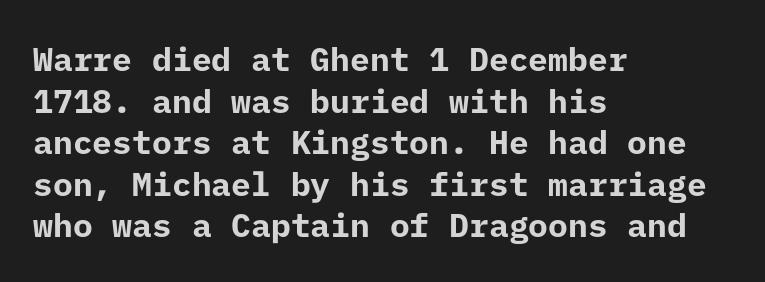
The lines sit at an ordinary, default distance from one another. Ascenders rise straight up at ninety degrees. The face used here is rendered with its standard letterfit. This rendering employs a face without finishing strokes, i.e., a sans-serif. The lines in this sample share a left origin and differ only in where they stop. On the weight axis this lands at bold, roughly 700.
